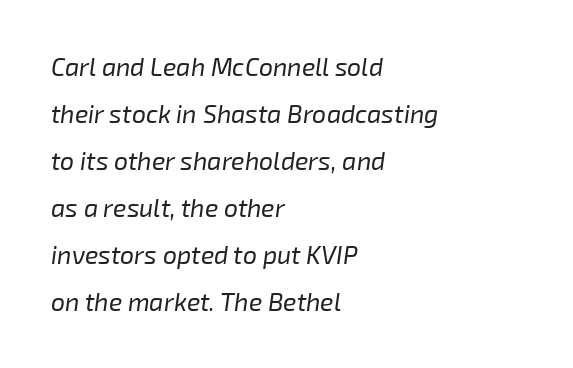
The image shows 25 px text type, italic (leaning right); set left-aligned, line spacing 1.88x, normal letter spacing, not underlined.
